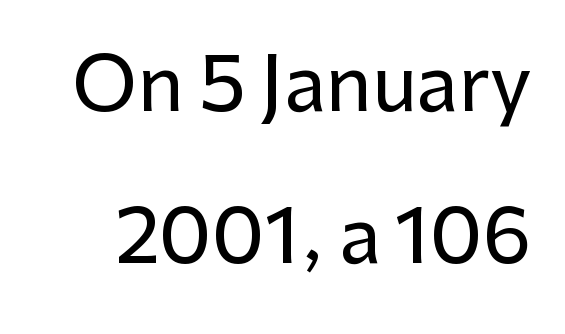
Q: Is the text italic (slanted)? A: No, it is upright.
Q: Is the typeface a serif or a sans-serif typeface? A: Sans-serif.
Q: Is the text underlined? A: No.
Q: Is the spacing between letters normal or unusually wide? A: Normal.
Q: Is the spacing between lines tight, normal or loose? A: Loose.
Q: Width (condensed, normal, or wide)? A: Normal.
Q: Stroke contrast? A: Low.
Q: x-height? A: Medium.
Q: Monospaced? A: No.
